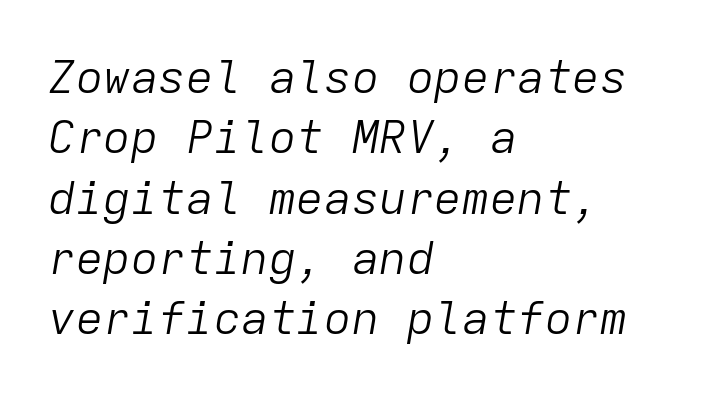
Compared with ordinary roman type, these characters are visibly tilted. The block of text has a typical density, with ordinary space between rows. Type without underlining. There is no visible air inserted between adjacent glyphs. The weight would be labelled regular, book, light, or lighter still.
